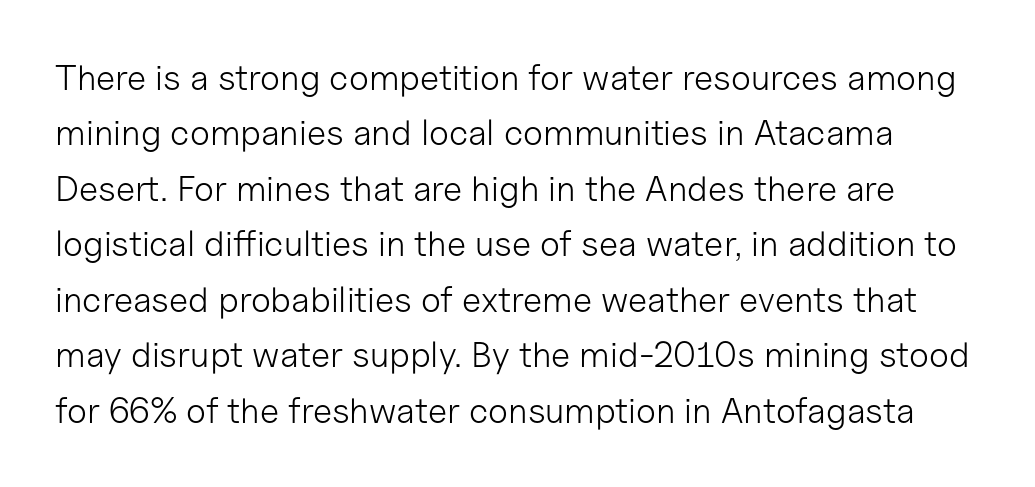
The image shows 36 px light sans-serif type, upright; set normal line spacing (1.54x), normal letter spacing, not underlined; low stroke contrast and a medium x-height.
